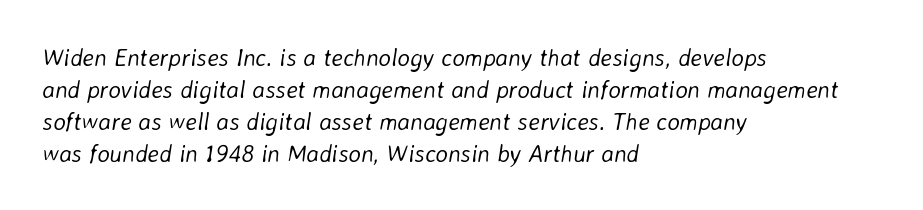
Slanted lettering throughout. Lines of text with bare space underneath. The lines sit at an ordinary, default distance from one another. If you drew a ruler down the left edge, every line would touch it.
